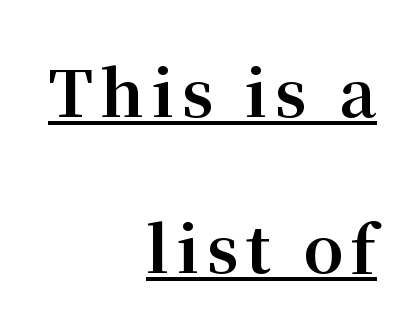
The image shows 64 px bold serif type, upright; set right-aligned, loose line spacing (2.44x), underlined; medium stroke contrast and a medium x-height.
